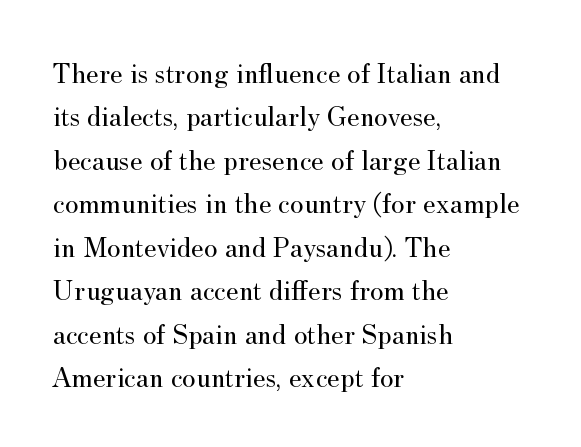
The image shows 29 px regular-weight serif type, upright; set left-aligned, normal line spacing (1.5x), normal letter spacing, not underlined; medium stroke contrast and a small x-height.
